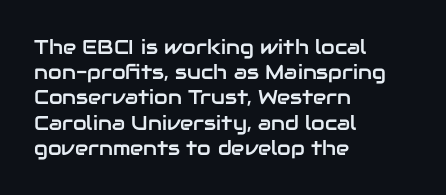
These lines keep a tight, regular rhythm from letter to letter. Successive baselines arrive at the customary interval. Unmarked baselines from the first word to the last. Casual observation: everything's shoved over to the left. This sample uses an upright cut, with every glyph sitting square on the baseline.
